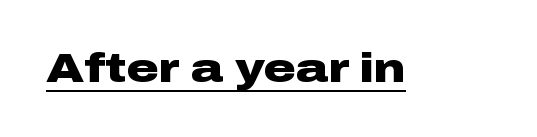
Q: Is the text bold? A: Yes.
Q: Is the text italic (slanted)? A: No, it is upright.
Q: Is the typeface a serif or a sans-serif typeface? A: Sans-serif.
Q: Is the text underlined? A: Yes.
Q: Is the spacing between letters normal or unusually wide? A: Normal.
Q: Width (condensed, normal, or wide)? A: Wide.
Q: Stroke contrast? A: Low.
Q: x-height? A: Medium.
Q: Monospaced? A: No.
